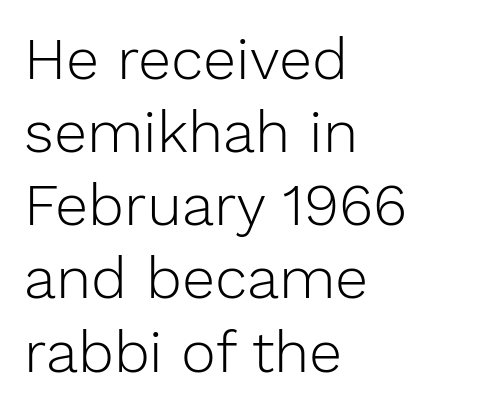
{"serif": "no", "italic": "no", "bold": "no", "weight": "light", "width": "normal", "stroke_contrast": "low", "x_height": "medium", "monospaced": "no", "underline": "no", "align": "left", "line_spacing_ratio": 1.24, "letter_spacing": "normal", "letter_spacing_em": 0.0, "glyph_px": 59}
